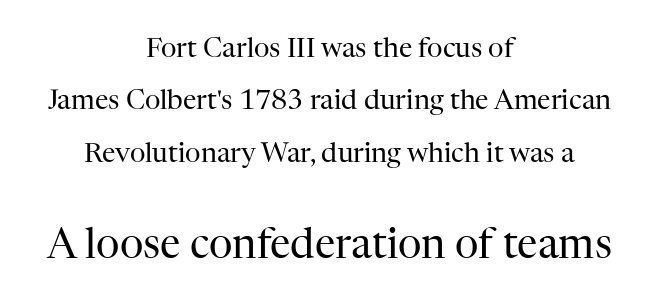
The image shows 41 px regular-weight serif type, upright; set centered, loose line spacing (1.94x), normal letter spacing, not underlined; the second (bottom) block is 1.52x larger; high stroke contrast and a medium x-height.
